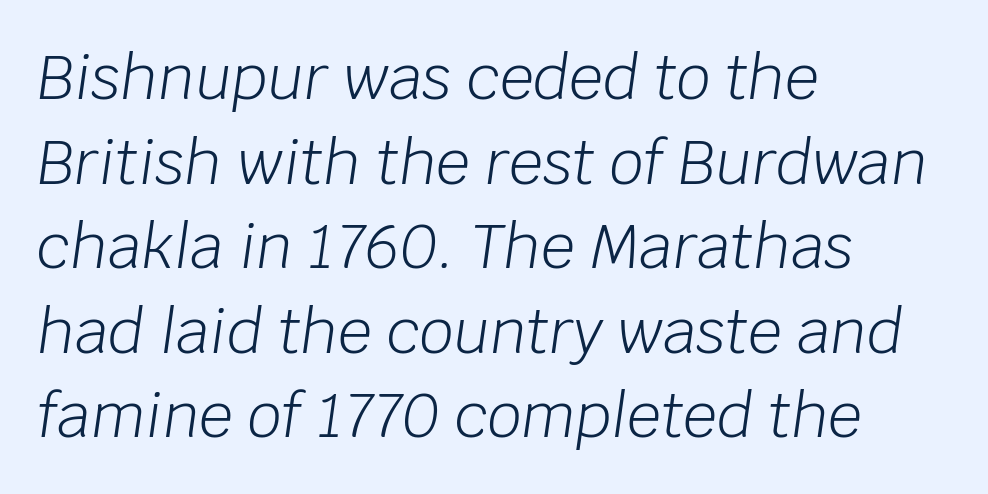
The image shows 60 px light type, italic (leaning right); set left-aligned, normal line spacing (1.41x), normal letter spacing, not underlined; low stroke contrast and a large x-height.
